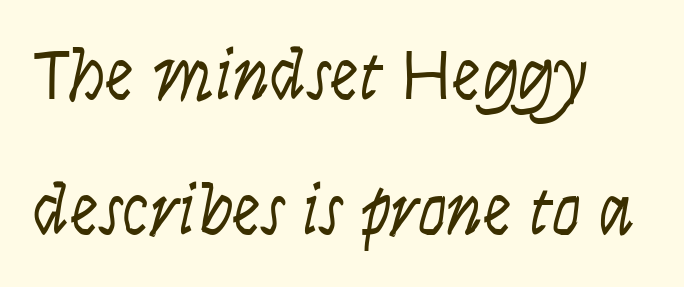
The image shows 72 px light, condensed type, italic (leaning right); set left-aligned, line spacing 1.88x, normal letter spacing, not underlined; low stroke contrast and a large x-height.
